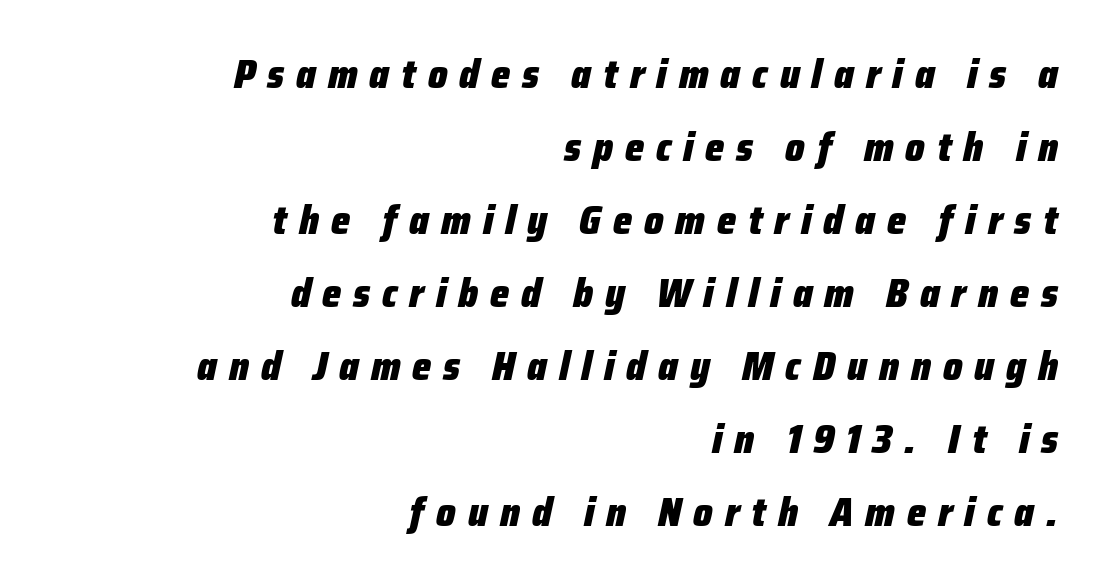
The text carries the slant typical of an italic or oblique font. Loose tracking; the words dissolve into strings of separated letters. Notice how thick the strokes are: this is what a full bold looks like. Looks like regular typesetting: each glyph gets only the width it needs.
